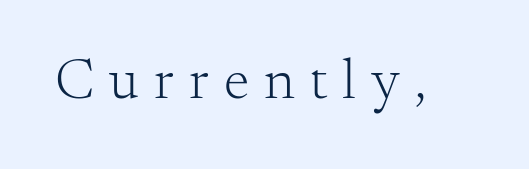
Each word looks stretched out because of the extra space between its letters. Vertical strokes here are truly vertical. Any mark beneath the type? The region is blank. Heaviness? Minimal to ordinary, like unemphasized prose. The rendering shows small feet on the letterforms — a serif design. Each letter keeps its own natural width here, so spacing adapts to shape.
